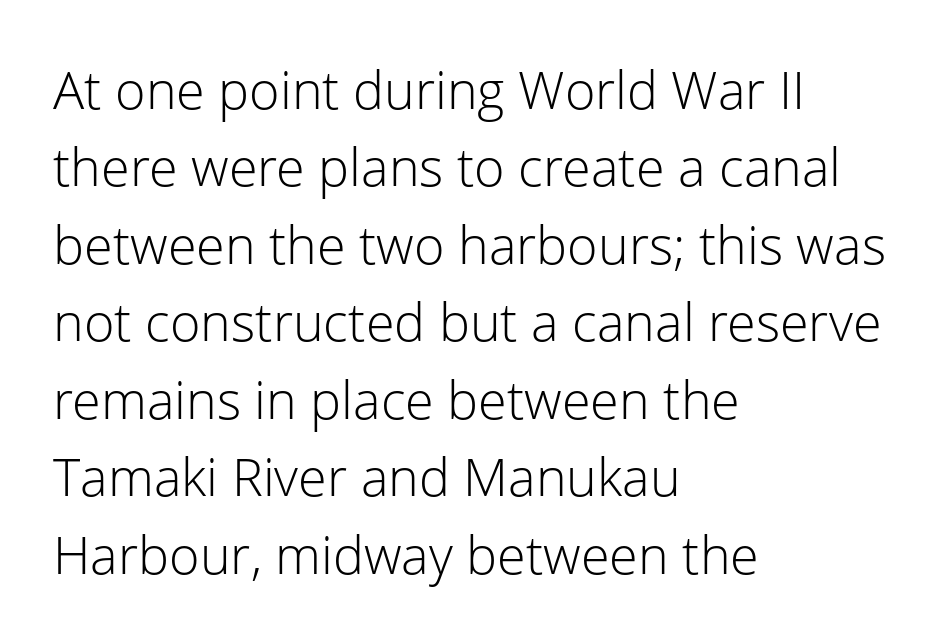
The image shows 52 px light sans-serif type, upright; set left-aligned, normal line spacing (1.49x), normal letter spacing, not underlined; low stroke contrast and a medium x-height.
